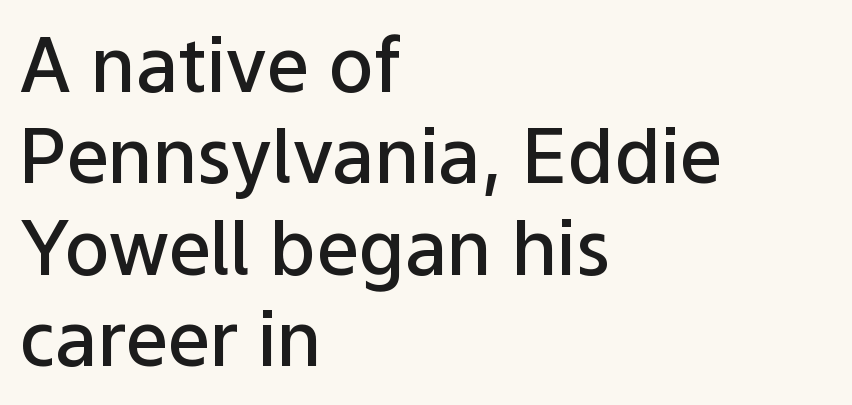
The image shows 75 px semibold sans-serif type, upright; set left-aligned, line spacing 1.22x, normal letter spacing, not underlined; low stroke contrast and a medium x-height.
